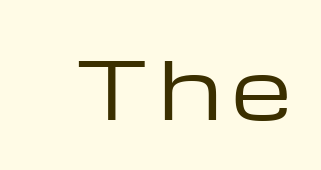
{"serif": "no", "italic": "no", "bold": "no", "weight": "regular", "width": "wide", "stroke_contrast": "low", "x_height": "medium", "monospaced": "no", "underline": "no", "glyph_px": 78}
